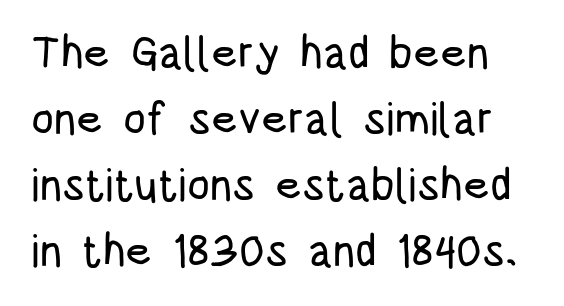
The image shows 45 px condensed sans-serif type, upright; set normal line spacing (1.47x), normal letter spacing, not underlined; low stroke contrast and a large x-height.
